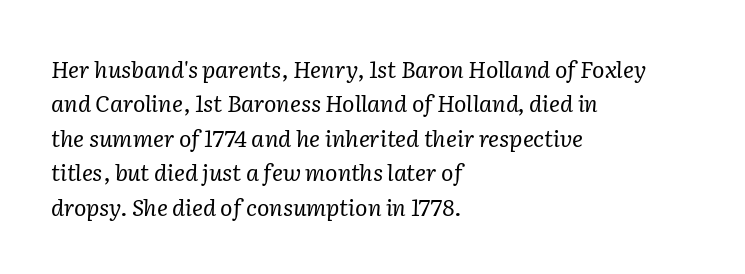
Q: Is the text bold? A: No.
Q: Is the text italic (slanted)? A: Yes, it leans right by about 2 degrees.
Q: Is the text underlined? A: No.
Q: How is the paragraph aligned? A: Left-aligned.
Q: Is the spacing between letters normal or unusually wide? A: Normal.
Q: Is the spacing between lines tight, normal or loose? A: Normal.
